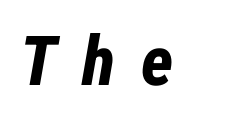
Q: Is the text bold? A: Yes.
Q: Is the text italic (slanted)? A: Yes, it leans right by about 12 degrees.
Q: Is the text underlined? A: No.
Q: Is the spacing between letters normal or unusually wide? A: Unusually wide.
Q: Width (condensed, normal, or wide)? A: Condensed.
Q: Stroke contrast? A: Low.
Q: x-height? A: Medium.
Q: Monospaced? A: No.
